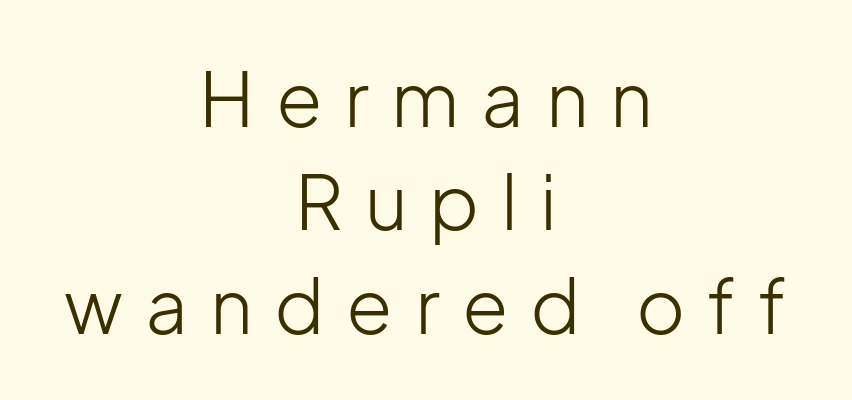
The image shows 75 px light sans-serif type, upright; set centered, normal line spacing (1.38x), unusually wide letter spacing (+0.29 em), not underlined; low stroke contrast and a medium x-height.
